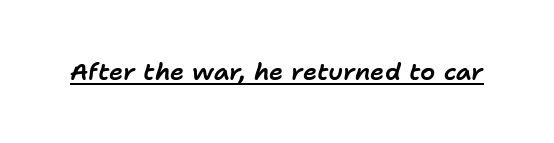
Q: Is the text italic (slanted)? A: Yes, it leans right by about 11 degrees.
Q: Is the text underlined? A: Yes.
Q: Is the spacing between letters normal or unusually wide? A: Normal.
